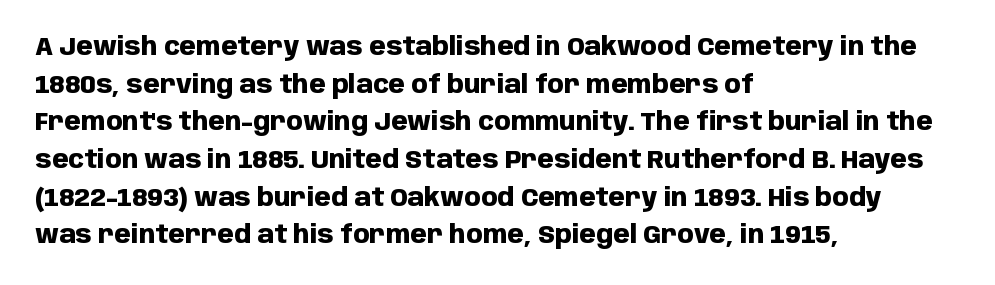
Q: Is the text bold? A: Yes.
Q: Is the text italic (slanted)? A: No, it is upright.
Q: Is the text underlined? A: No.
Q: How is the paragraph aligned? A: Left-aligned.
Q: Is the spacing between letters normal or unusually wide? A: Normal.
Q: Is the spacing between lines tight, normal or loose? A: Normal.
